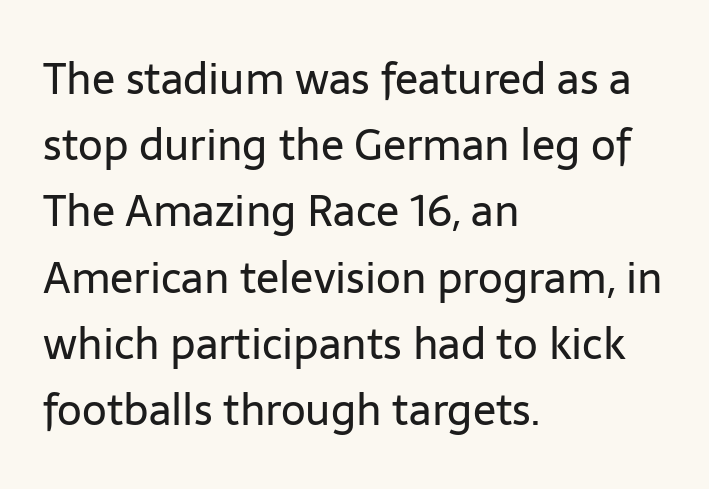
Varying glyph widths throughout — classic text-font behaviour. Short and long lines alike share a common starting point at left. Nope, not italic — everything's standing straight. Serifs: no, the terminals of the letterforms are clean. Vertically, the passage feels balanced, rows spaced as you'd expect. The area under the type is left untouched.
